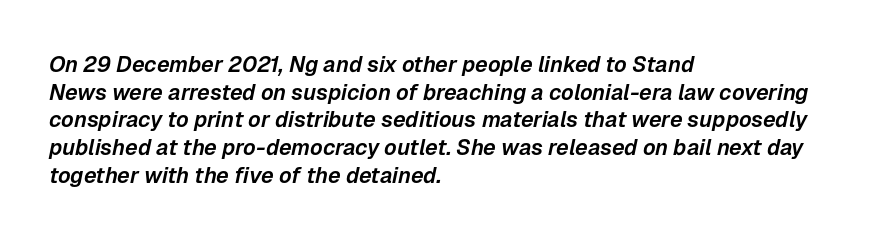
The image shows 22 px text type, italic (leaning right); set left-aligned, normal line spacing (1.26x), normal letter spacing, not underlined.
